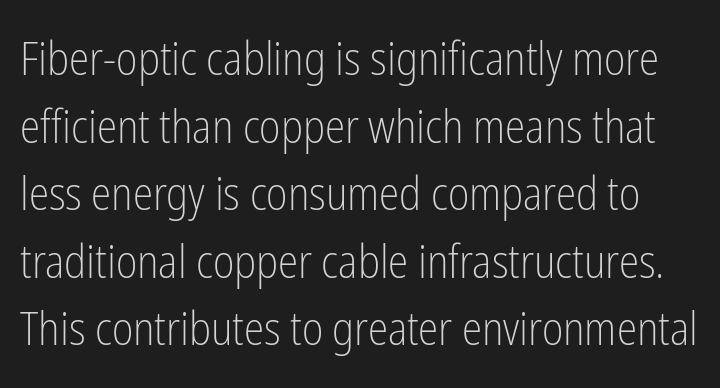
{"serif": "no", "italic": "no", "bold": "no", "weight": "light", "width": "condensed", "stroke_contrast": "low", "x_height": "medium", "monospaced": "no", "underline": "no", "line_spacing": "normal", "line_spacing_ratio": 1.47, "letter_spacing": "normal", "letter_spacing_em": 0.0, "glyph_px": 46}
